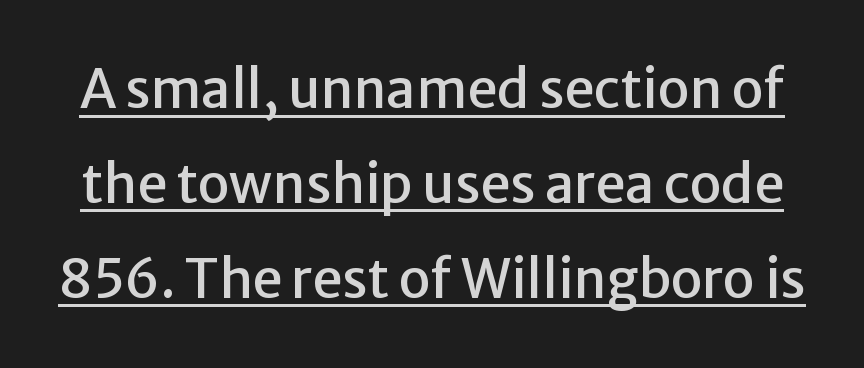
{"serif": "no", "italic": "no", "width": "normal", "stroke_contrast": "low", "x_height": "medium", "monospaced": "no", "underline": "yes", "line_spacing_ratio": 1.79, "letter_spacing": "normal", "letter_spacing_em": 0.0, "glyph_px": 53}
